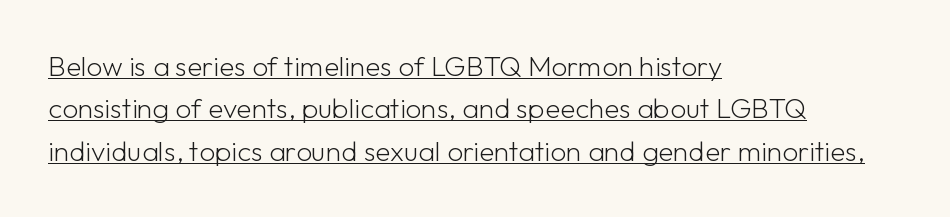
The image shows 28 px light sans-serif type, upright; set left-aligned, normal line spacing (1.51x), normal letter spacing, underlined; low stroke contrast and a medium x-height.
